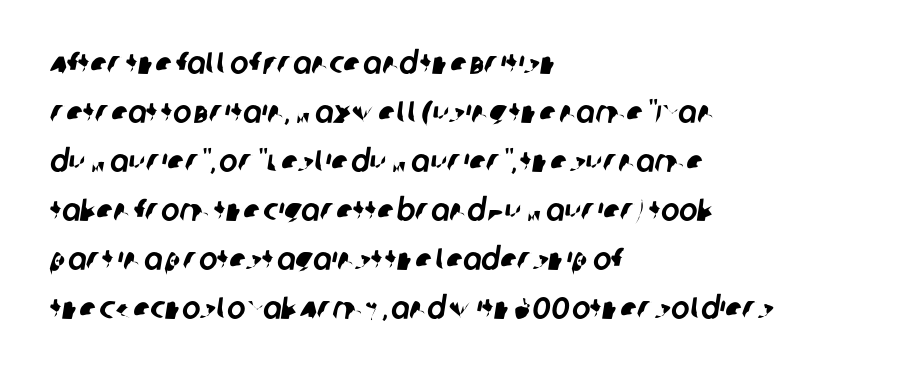
{"serif": "no", "width": "normal", "stroke_contrast": "low", "x_height": "large", "monospaced": "no", "underline": "no", "align": "left", "line_spacing": "normal", "line_spacing_ratio": 1.58, "letter_spacing": "normal", "letter_spacing_em": 0.0, "glyph_px": 31}
